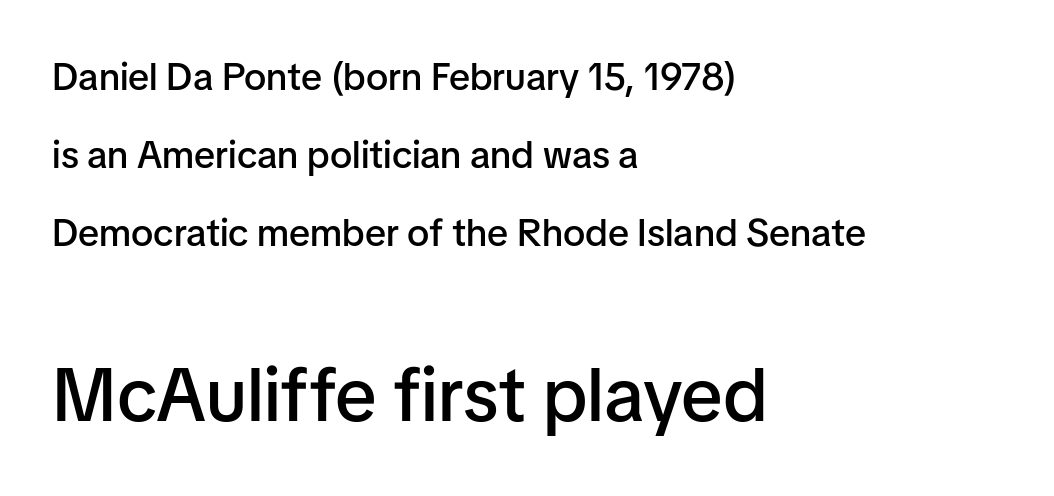
The image shows 75 px semibold sans-serif type, upright; set left-aligned, loose line spacing (2.05x), normal letter spacing, not underlined; the second (bottom) block is 1.97x larger; low stroke contrast and a medium x-height.
